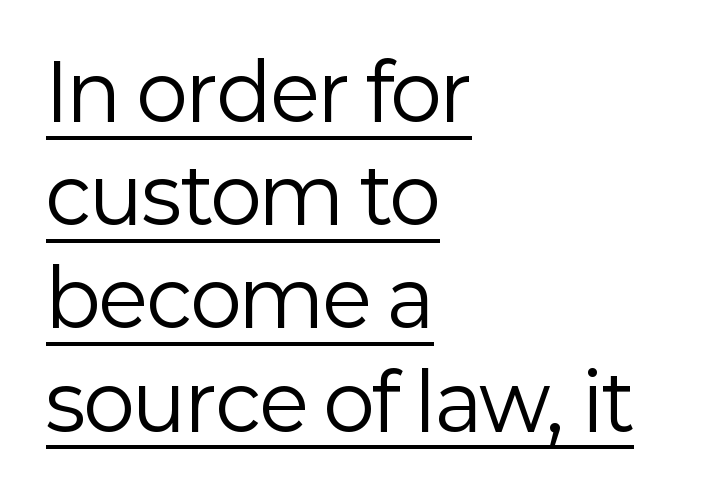
The image shows 77 px regular-weight sans-serif type, upright; set left-aligned, normal line spacing (1.34x), normal letter spacing, underlined; low stroke contrast and a medium x-height.
